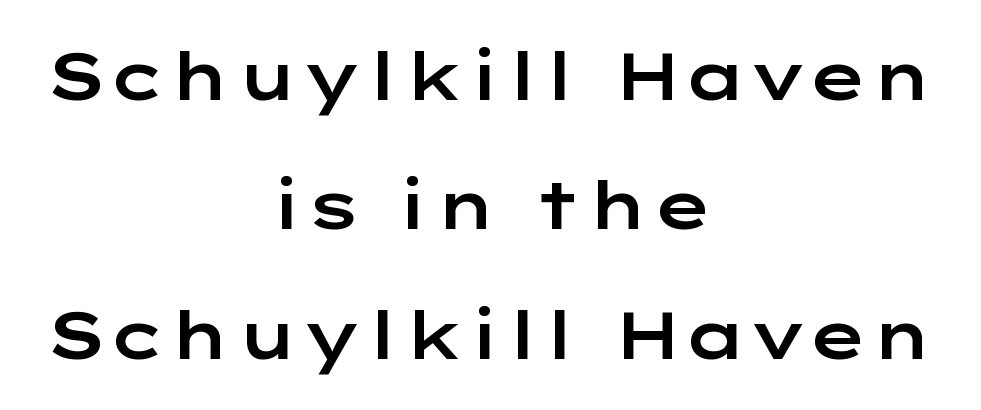
Q: Is the text italic (slanted)? A: No, it is upright.
Q: Is the typeface a serif or a sans-serif typeface? A: Sans-serif.
Q: Is the text underlined? A: No.
Q: How is the paragraph aligned? A: Centered.
Q: Is the spacing between letters normal or unusually wide? A: Normal.
Q: Is the spacing between lines tight, normal or loose? A: Loose.
Q: Width (condensed, normal, or wide)? A: Wide.
Q: Stroke contrast? A: Low.
Q: x-height? A: Medium.
Q: Monospaced? A: No.
